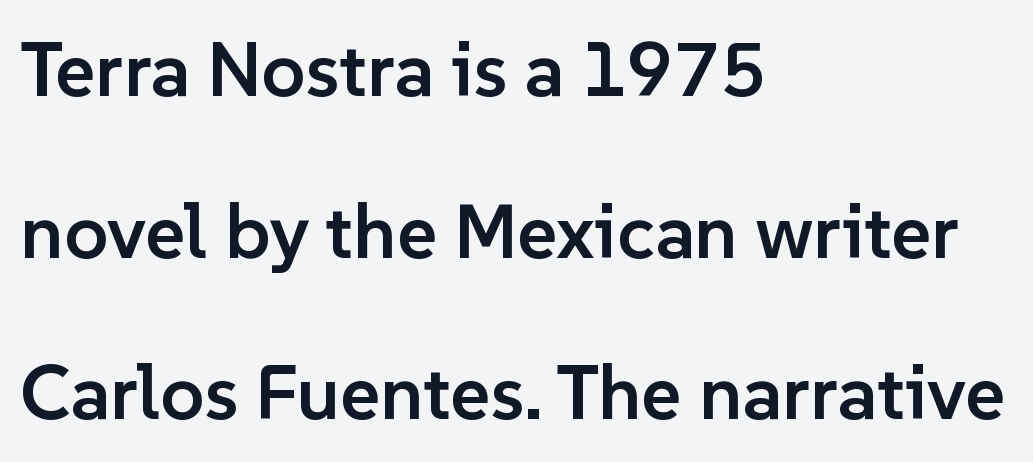
{"serif": "no", "italic": "no", "bold": "semi", "weight": "semibold", "width": "normal", "stroke_contrast": "low", "x_height": "medium", "monospaced": "no", "underline": "no", "align": "left", "line_spacing": "loose", "line_spacing_ratio": 2.1, "letter_spacing": "normal", "letter_spacing_em": 0.0, "glyph_px": 77}
